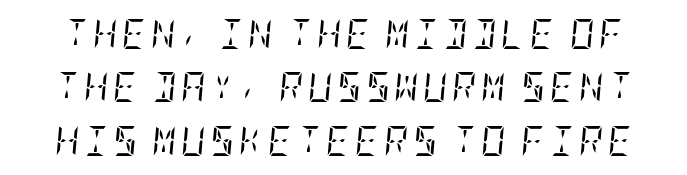
{"serif": "yes", "italic": "yes", "lean": "right", "slant_degrees": 5, "bold": "no", "weight": "regular", "width": "condensed", "stroke_contrast": "low", "x_height": "large", "underline": "no", "line_spacing_ratio": 1.78, "glyph_px": 30}
